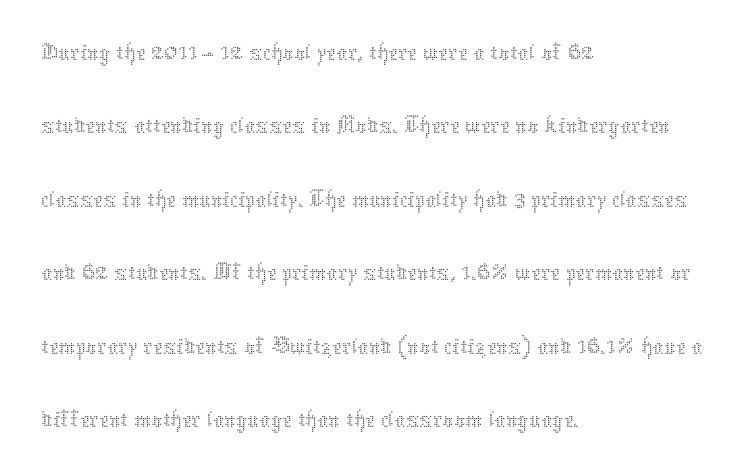
Has an underline been added? It has not. This is the regular roman posture of the typeface. Nothing unusual about the tracking: characters are spaced as the font intends. This rendering uses left alignment, leaving the right contour irregular. Is this a fixed-width face? No — the glyphs have proportional, varying widths.
